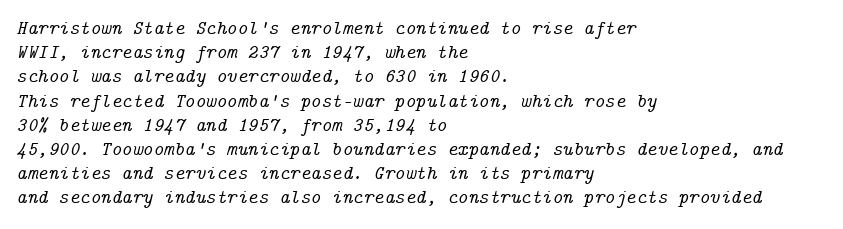
{"italic": "yes", "lean": "right", "slant_degrees": 14, "underline": "no", "align": "left", "line_spacing_ratio": 1.21, "letter_spacing": "normal", "letter_spacing_em": 0.0, "glyph_px": 20}
